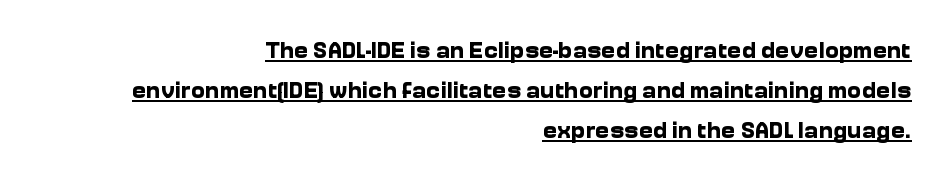
Like a heading marked for emphasis, these lines bear an underscore. The letters stand upright; this is a roman face. Caption: multi-line text, flush right, ragged left. What's the leading like? Ordinary, nothing unusual.
